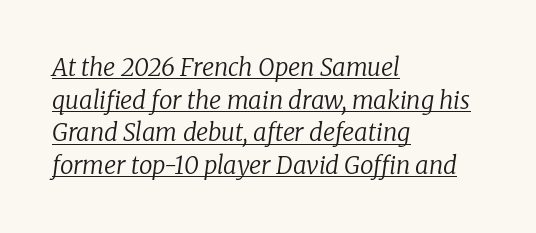
The image shows 24 px text type, italic (leaning right); set left-aligned, normal line spacing (1.36x), normal letter spacing, underlined.
